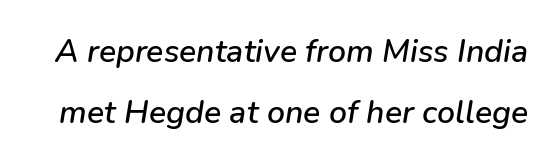
Q: Is the text italic (slanted)? A: Yes, it leans right by about 9 degrees.
Q: Is the text underlined? A: No.
Q: Is the spacing between letters normal or unusually wide? A: Normal.
Q: Is the spacing between lines tight, normal or loose? A: Loose.
Q: Width (condensed, normal, or wide)? A: Normal.
Q: Stroke contrast? A: Low.
Q: x-height? A: Medium.
Q: Monospaced? A: No.
